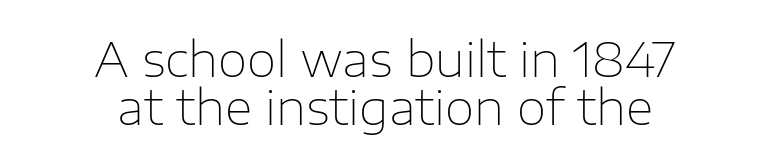
The image shows 48 px thin sans-serif type, upright; set centered, tight line spacing (1.0x), normal letter spacing, not underlined; low stroke contrast and a medium x-height.
